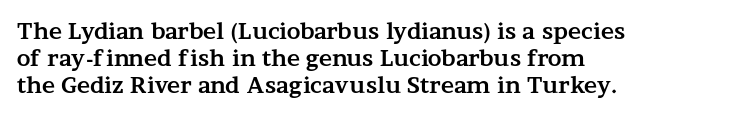
The image shows 22 px bold type, upright; set left-aligned, line spacing 1.22x, normal letter spacing, not underlined.
